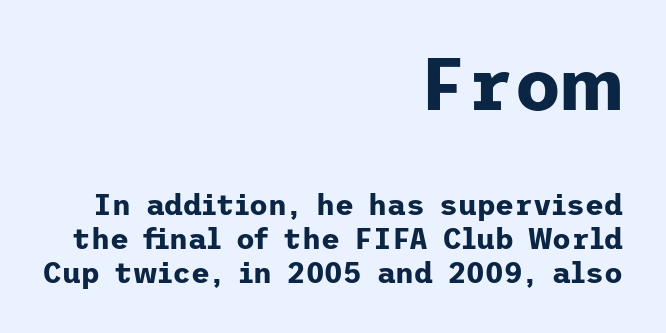
The passage is arranged like a letterhead date or caption credit — flush right. The font family rendered here belongs to the sans-serif group. Which of the two is more prominent by size? The first, at the top. Check the space under the baseline: it is left empty.
